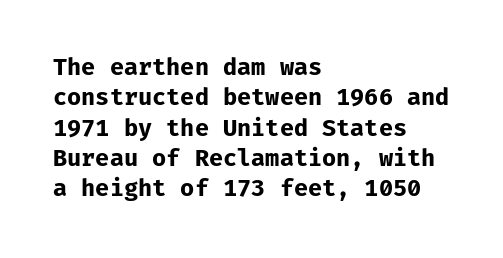
Q: Is the text bold? A: Yes.
Q: Is the text italic (slanted)? A: No, it is upright.
Q: Is the text underlined? A: No.
Q: How is the paragraph aligned? A: Left-aligned.
Q: Is the spacing between letters normal or unusually wide? A: Normal.
Q: Is the spacing between lines tight, normal or loose? A: Normal.
